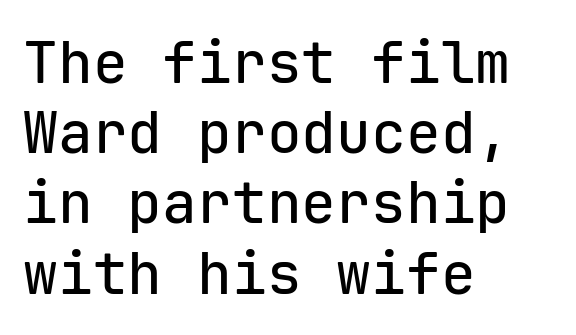
Q: Is the text italic (slanted)? A: No, it is upright.
Q: Is the typeface a serif or a sans-serif typeface? A: Sans-serif.
Q: Is the text underlined? A: No.
Q: How is the paragraph aligned? A: Left-aligned.
Q: Is the spacing between letters normal or unusually wide? A: Normal.
Q: Width (condensed, normal, or wide)? A: Normal.
Q: Stroke contrast? A: Low.
Q: x-height? A: Medium.
Q: Monospaced? A: Yes.
